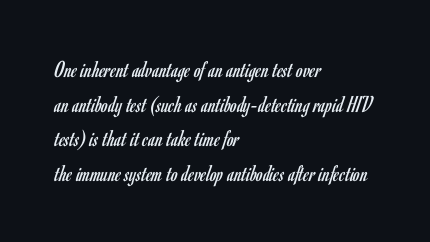
Q: Is the text bold? A: No.
Q: Is the text italic (slanted)? A: Yes.
Q: Is the text underlined? A: No.
Q: How is the paragraph aligned? A: Left-aligned.
Q: Is the spacing between letters normal or unusually wide? A: Normal.
Q: Is the spacing between lines tight, normal or loose? A: Normal.
